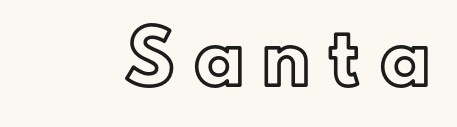
Q: Is the text italic (slanted)? A: No, it is upright.
Q: Is the text underlined? A: No.
Q: Is the spacing between letters normal or unusually wide? A: Unusually wide.
Q: Width (condensed, normal, or wide)? A: Normal.
Q: x-height? A: Small.
Q: Monospaced? A: No.
